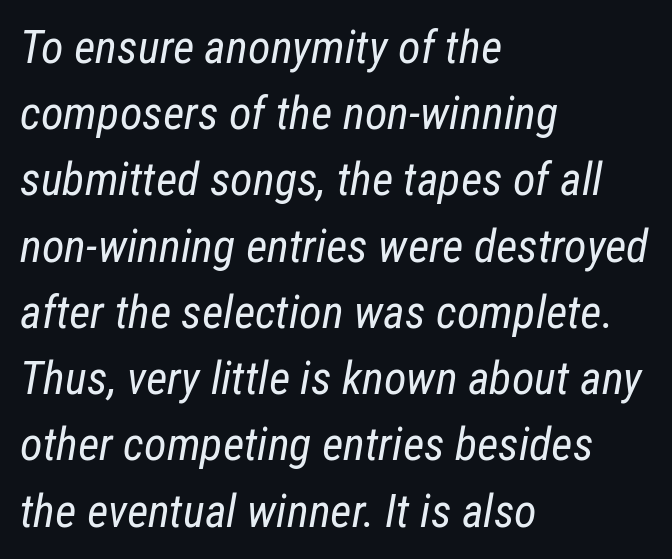
Is this a heavy cut? Hardly; it is regular or lighter. Slant detected: the letters are inclined. The leading is moderate, giving the passage an even texture. Beneath every word, the page is bare. All the whitespace from short lines collects on the right. This rendering leaves character spacing at its baseline value.
